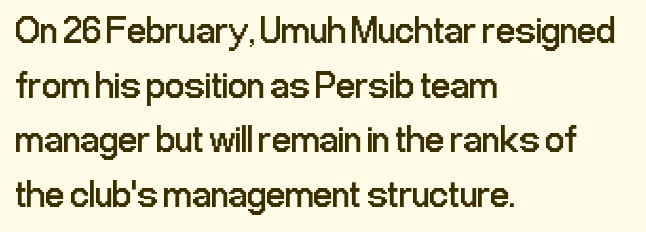
The image shows 38 px regular-weight, condensed sans-serif type, upright; set left-aligned, normal line spacing (1.44x), normal letter spacing, not underlined; low stroke contrast and a medium x-height.
